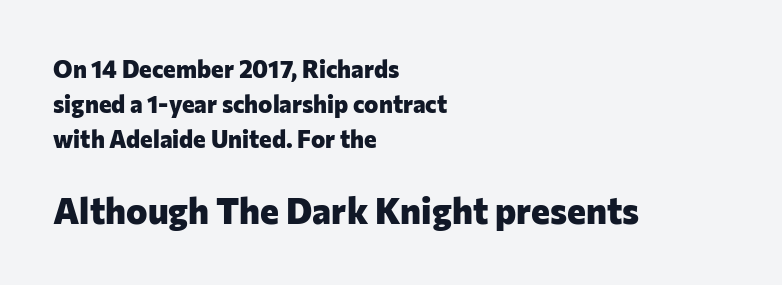
{"serif": "no", "italic": "no", "bold": "yes", "weight": "heavy", "width": "normal", "stroke_contrast": "low", "x_height": "medium", "monospaced": "no", "underline": "no", "align": "left", "line_spacing": "normal", "line_spacing_ratio": 1.46, "letter_spacing": "normal", "letter_spacing_em": 0.0, "larger_block": "second", "size_ratio": 1.5, "glyph_px": 36}
